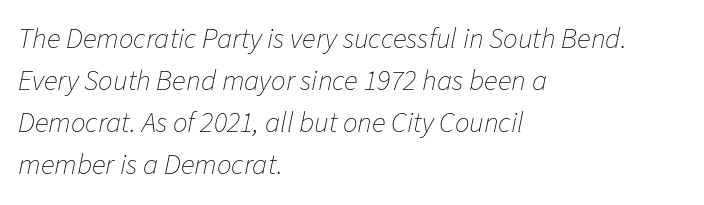
{"italic": "yes", "lean": "right", "slant_degrees": 11, "bold": "no", "weight": "thin", "width": "normal", "stroke_contrast": "low", "x_height": "medium", "monospaced": "no", "underline": "no", "align": "left", "line_spacing": "normal", "line_spacing_ratio": 1.45, "letter_spacing": "normal", "letter_spacing_em": 0.0, "glyph_px": 29}
